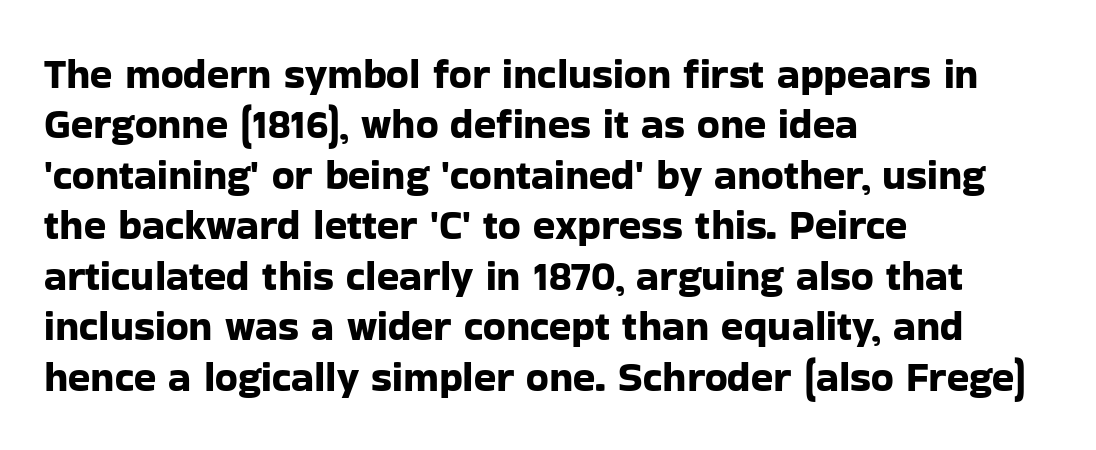
Q: Is the text italic (slanted)? A: No, it is upright.
Q: Is the typeface a serif or a sans-serif typeface? A: Sans-serif.
Q: Is the text underlined? A: No.
Q: How is the paragraph aligned? A: Left-aligned.
Q: Is the spacing between letters normal or unusually wide? A: Normal.
Q: Width (condensed, normal, or wide)? A: Normal.
Q: Stroke contrast? A: Low.
Q: x-height? A: Medium.
Q: Monospaced? A: No.
